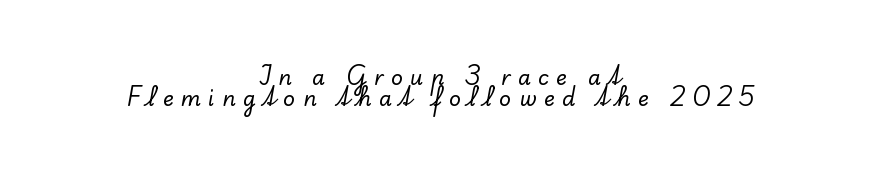
The image shows 21 px text type; set centered, tight line spacing (0.99x), unusually wide letter spacing (+0.34 em), not underlined.
